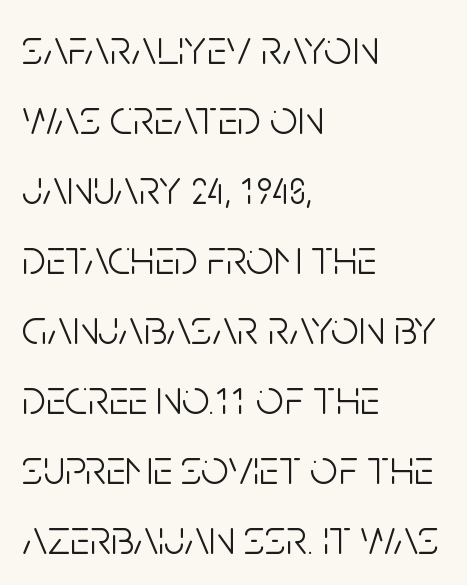
Reading down the block, your eye returns to a fixed left position each line. Unmarked baselines from the first word to the last. In terms of letterform style, serifs are entirely absent. This sample keeps an unexceptional amount of space between lines. These lines are rendered in a variable-pitch font.
